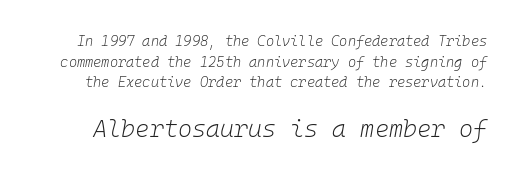
Q: Is the text bold? A: No.
Q: Is the text italic (slanted)? A: Yes, it leans right by about 10 degrees.
Q: Is the text underlined? A: No.
Q: Is the spacing between letters normal or unusually wide? A: Normal.
Q: Is the spacing between lines tight, normal or loose? A: Normal.
Q: Which block of text is set in a larger size, the first (top) or the second (bottom)? A: The second (bottom) one.
